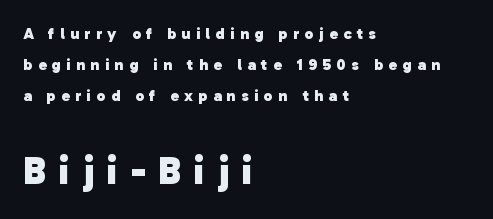
Letter spacing: wide. Letters rest on an invisible, unmarked baseline. Think of a printed novel: that variable character pitch is what you see here. Each new line begins a long way beneath the previous one.
